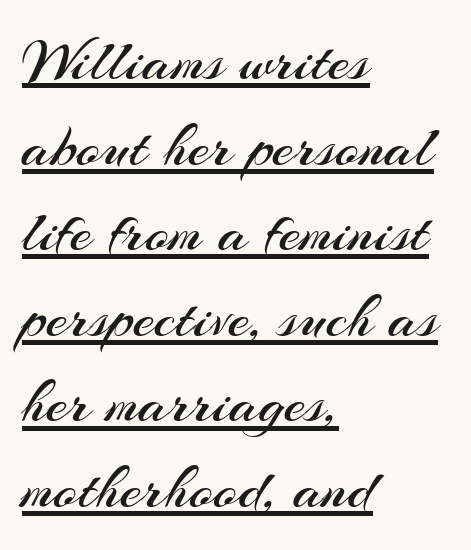
The image shows 62 px regular-weight sans-serif type; set left-aligned, normal line spacing (1.38x), normal letter spacing, underlined; medium stroke contrast and a small x-height.
